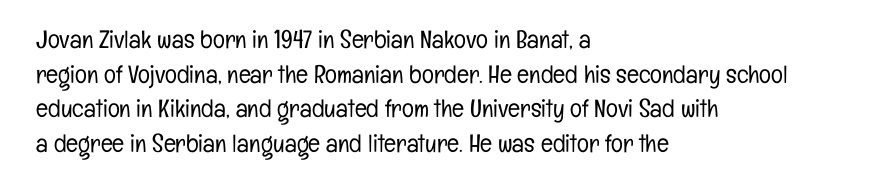
Q: Is the text bold? A: No.
Q: Is the text italic (slanted)? A: No, it is upright.
Q: Is the text underlined? A: No.
Q: How is the paragraph aligned? A: Left-aligned.
Q: Is the spacing between letters normal or unusually wide? A: Normal.
Q: Is the spacing between lines tight, normal or loose? A: Normal.
